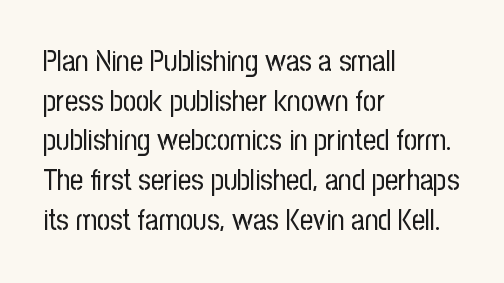
The image shows 29 px regular-weight, condensed sans-serif type, upright; set left-aligned, normal line spacing (1.37x), normal letter spacing, not underlined; low stroke contrast and a medium x-height.
